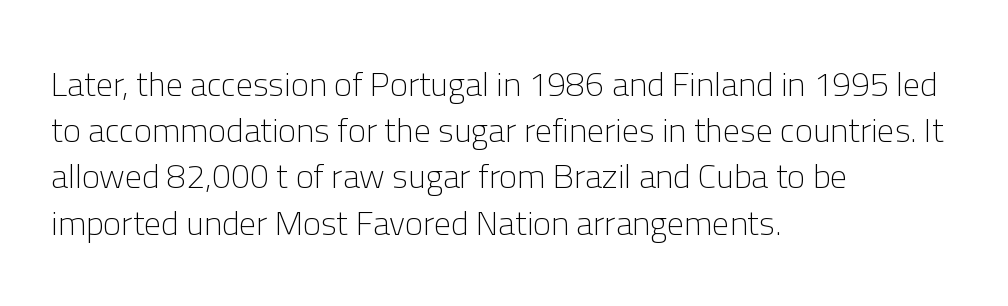
The image shows 34 px light sans-serif type, upright; set left-aligned, normal line spacing (1.36x), normal letter spacing, not underlined; low stroke contrast and a medium x-height.
